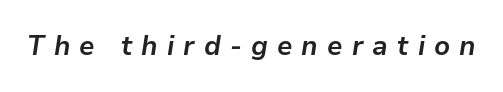
Q: Is the text bold? A: Yes.
Q: Is the text italic (slanted)? A: Yes, it leans right by about 9 degrees.
Q: Is the text underlined? A: No.
Q: Is the spacing between letters normal or unusually wide? A: Unusually wide.
